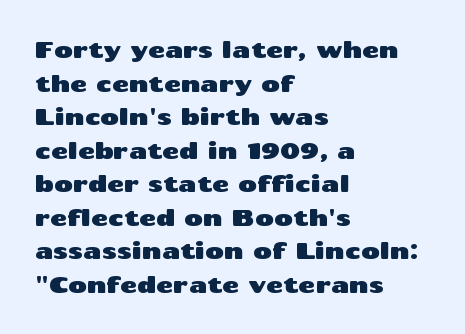
{"italic": "no", "underline": "no", "align": "left", "line_spacing": "normal", "line_spacing_ratio": 1.46, "letter_spacing": "normal", "letter_spacing_em": 0.0, "glyph_px": 23}
